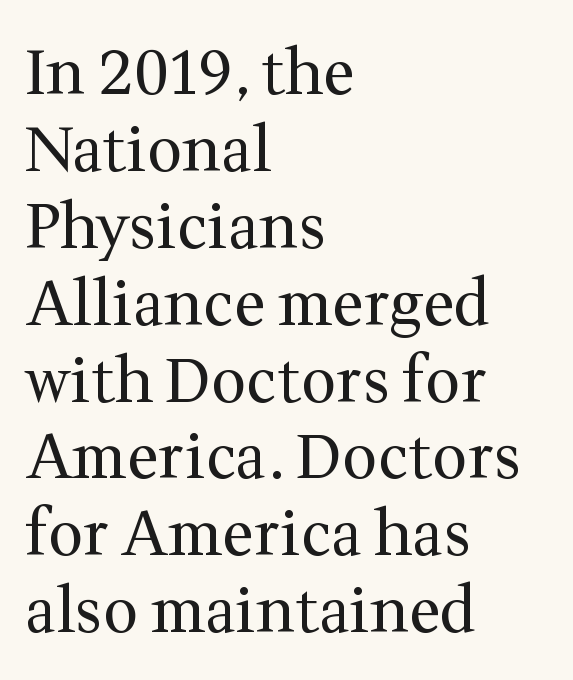
Q: Is the text bold? A: No.
Q: Is the text italic (slanted)? A: No, it is upright.
Q: Is the typeface a serif or a sans-serif typeface? A: Serif.
Q: Is the text underlined? A: No.
Q: How is the paragraph aligned? A: Left-aligned.
Q: Is the spacing between letters normal or unusually wide? A: Normal.
Q: Width (condensed, normal, or wide)? A: Normal.
Q: Stroke contrast? A: Medium.
Q: x-height? A: Medium.
Q: Monospaced? A: No.
